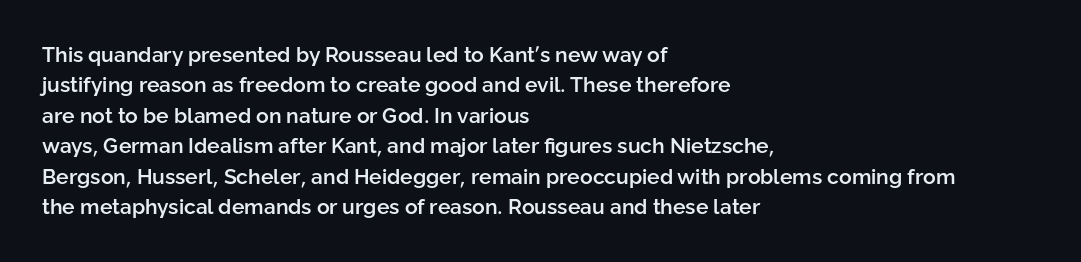
The image shows 21 px text type, upright; set left-aligned, normal line spacing (1.45x), normal letter spacing, not underlined.
